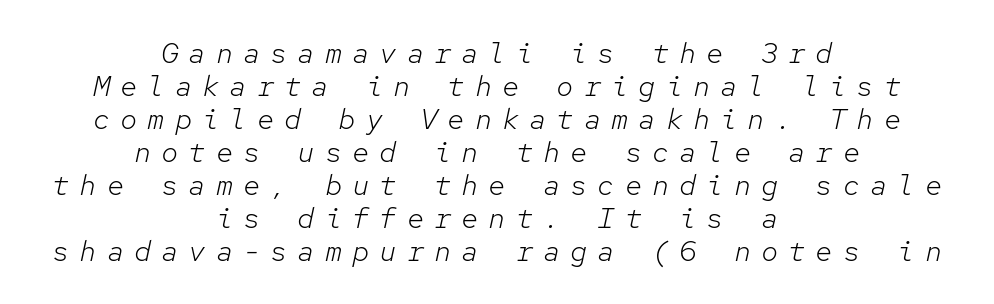
Is the type slanted? Yes — the strokes lean at a clear angle. Honestly, the letter spacing is so wide it's the main thing you notice. Short and long lines alike share a common midpoint. Check the space under the baseline: it is left empty.
